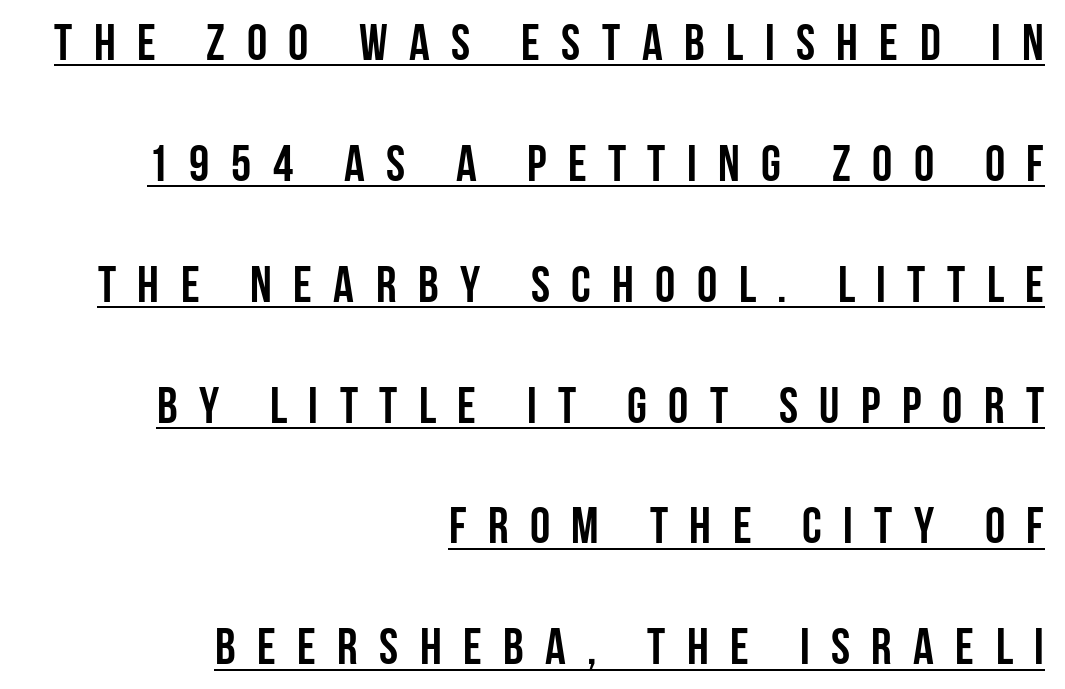
Q: Is the text bold? A: Yes.
Q: Is the text italic (slanted)? A: No, it is upright.
Q: Is the typeface a serif or a sans-serif typeface? A: Sans-serif.
Q: Is the text underlined? A: Yes.
Q: How is the paragraph aligned? A: Right-aligned.
Q: Is the spacing between letters normal or unusually wide? A: Unusually wide.
Q: Is the spacing between lines tight, normal or loose? A: Loose.
Q: Width (condensed, normal, or wide)? A: Condensed.
Q: Stroke contrast? A: Low.
Q: x-height? A: Large.
Q: Monospaced? A: No.
